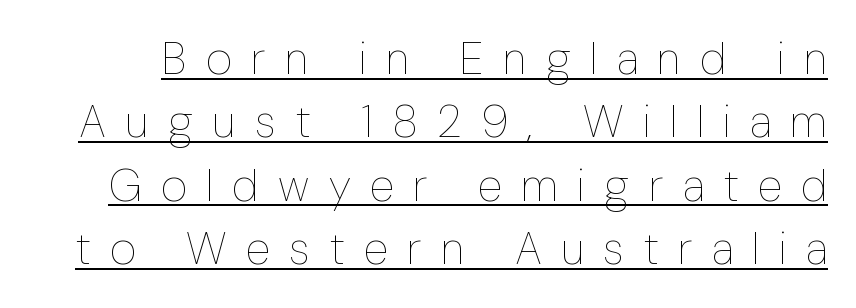
Ordinary non-slanted type is in use. The letterforms stand isolated, each surrounded by extra space. The face looks like a standard text weight, possibly lighter. A typesetter would call this proportional, since set widths differ per character.
